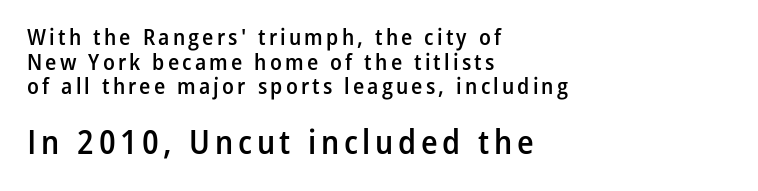
Is the type bold? Partly — it's a semibold, heavier than regular but not fully bold. The axis of the letterforms is exactly vertical. Varying glyph widths throughout — classic text-font behaviour. This block would grow much taller if given ordinary leading; it's compressed now. The composition opens small and finishes big. The strip under each line holds only bare page.
